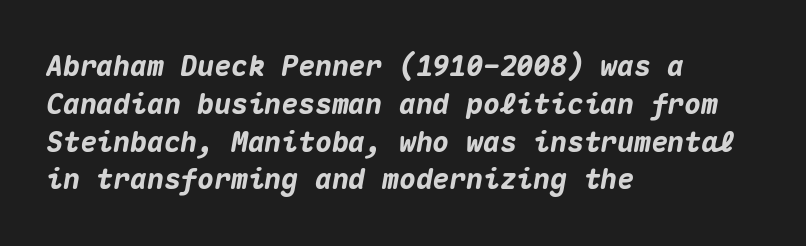
The image shows 28 px heavy type, italic (leaning right), monospaced; set left-aligned, normal line spacing (1.35x), normal letter spacing, not underlined; medium stroke contrast and a medium x-height.
